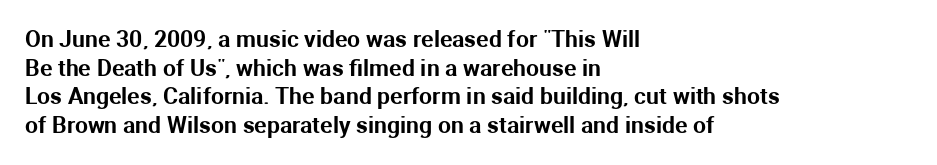
{"italic": "no", "underline": "no", "align": "left", "line_spacing": "normal", "line_spacing_ratio": 1.25, "letter_spacing": "normal", "letter_spacing_em": 0.0, "glyph_px": 23}
